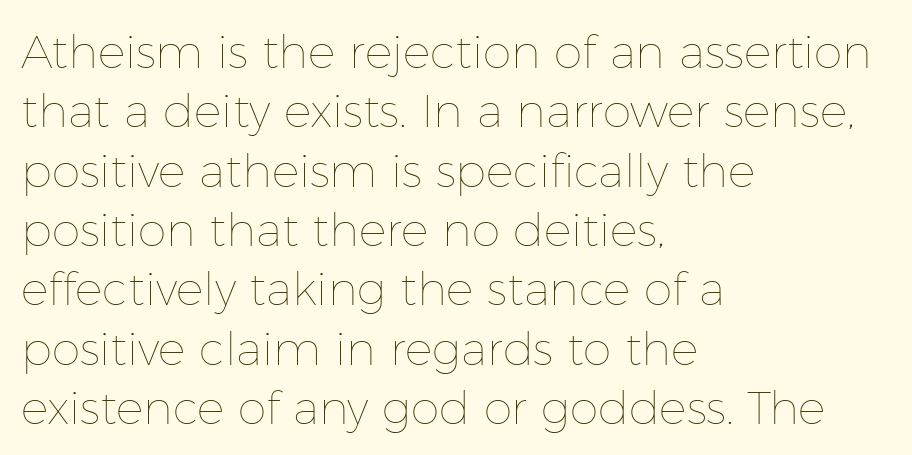
Q: Is the text bold? A: No.
Q: Is the text italic (slanted)? A: No, it is upright.
Q: Is the text underlined? A: No.
Q: How is the paragraph aligned? A: Left-aligned.
Q: Is the spacing between letters normal or unusually wide? A: Normal.
Q: Is the spacing between lines tight, normal or loose? A: Normal.
Q: Width (condensed, normal, or wide)? A: Normal.
Q: Stroke contrast? A: Low.
Q: x-height? A: Medium.
Q: Monospaced? A: No.
